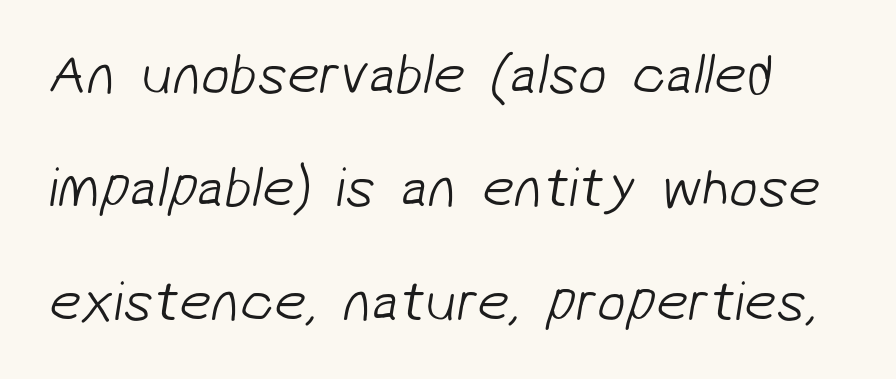
{"serif": "no", "bold": "no", "weight": "light", "width": "normal", "stroke_contrast": "low", "x_height": "medium", "monospaced": "no", "underline": "no", "line_spacing": "loose", "line_spacing_ratio": 1.99, "letter_spacing": "normal", "letter_spacing_em": 0.0, "glyph_px": 57}
